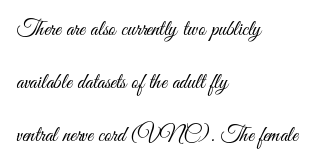
{"bold": "no", "underline": "no", "align": "left", "line_spacing": "loose", "line_spacing_ratio": 2.42, "letter_spacing": "normal", "letter_spacing_em": 0.0, "glyph_px": 22}
